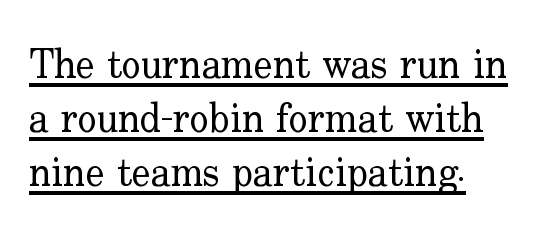
Q: Is the text bold? A: No.
Q: Is the text italic (slanted)? A: No, it is upright.
Q: Is the typeface a serif or a sans-serif typeface? A: Serif.
Q: Is the text underlined? A: Yes.
Q: How is the paragraph aligned? A: Left-aligned.
Q: Is the spacing between letters normal or unusually wide? A: Normal.
Q: Is the spacing between lines tight, normal or loose? A: Normal.
Q: Width (condensed, normal, or wide)? A: Normal.
Q: Stroke contrast? A: Low.
Q: x-height? A: Small.
Q: Monospaced? A: No.
